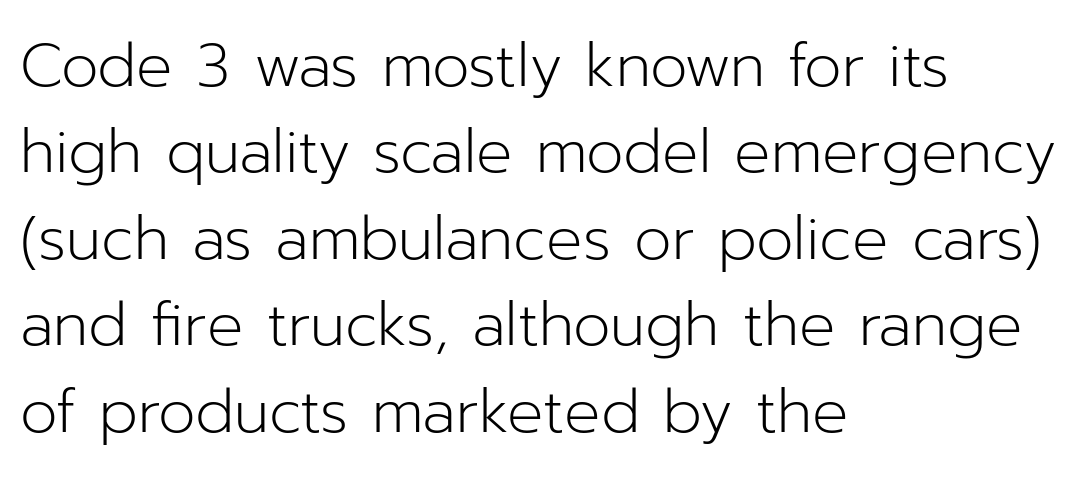
The image shows 60 px light sans-serif type, upright; set left-aligned, normal line spacing (1.44x), normal letter spacing, not underlined; low stroke contrast and a medium x-height.
